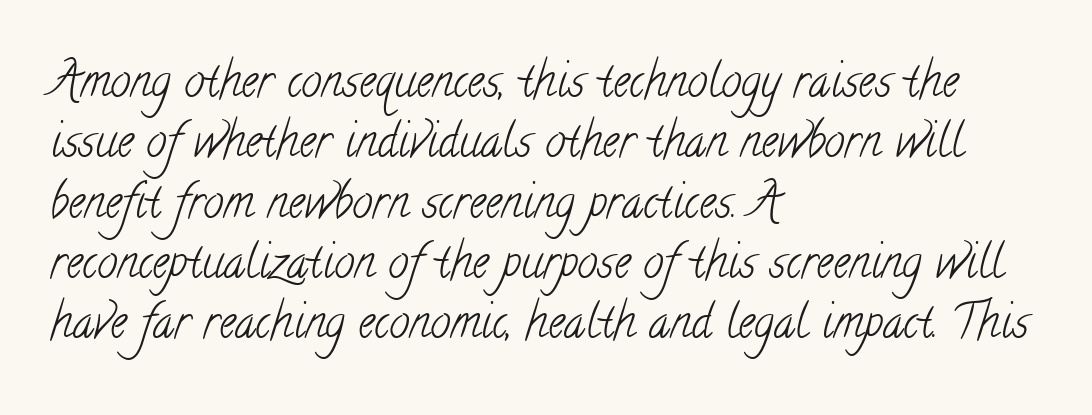
Q: Is the text bold? A: No.
Q: Is the typeface a serif or a sans-serif typeface? A: Serif.
Q: Is the text underlined? A: No.
Q: How is the paragraph aligned? A: Left-aligned.
Q: Is the spacing between letters normal or unusually wide? A: Normal.
Q: Is the spacing between lines tight, normal or loose? A: Normal.
Q: Width (condensed, normal, or wide)? A: Condensed.
Q: Stroke contrast? A: Low.
Q: x-height? A: Small.
Q: Monospaced? A: No.
